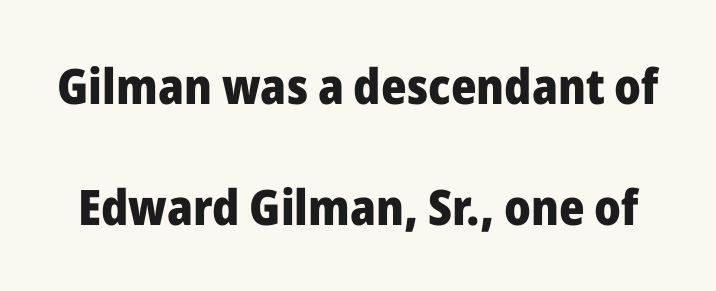
The image shows 49 px heavy sans-serif type, upright; set loose line spacing (2.46x), normal letter spacing, not underlined; low stroke contrast and a medium x-height.
